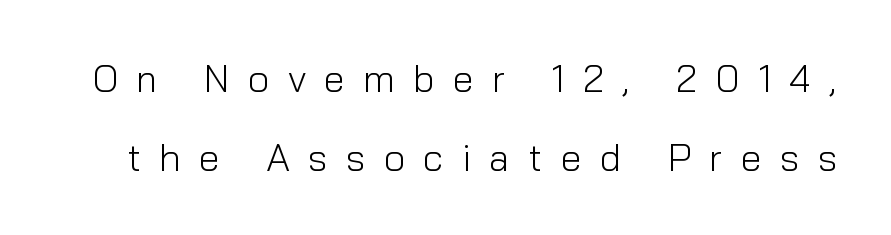
Underlining? Definitely not there. The font sits on the lighter half of the weight spectrum, regular included. Is there much room between lines? Yes — plenty of vertical air separates them. Think of a printed novel: that variable character pitch is what you see here. Short note: letters widely spaced.
